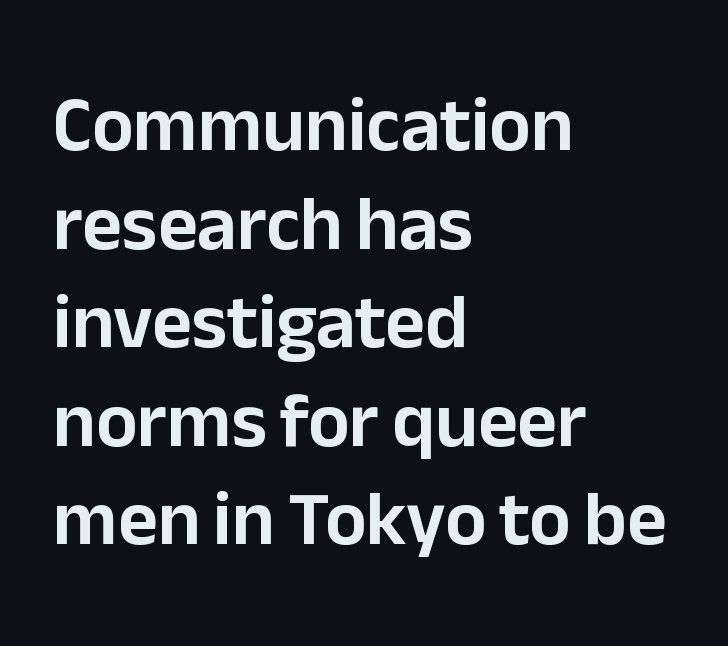
The image shows 77 px sans-serif type, upright; set left-aligned, normal line spacing (1.28x), normal letter spacing, not underlined; low stroke contrast and a medium x-height.
